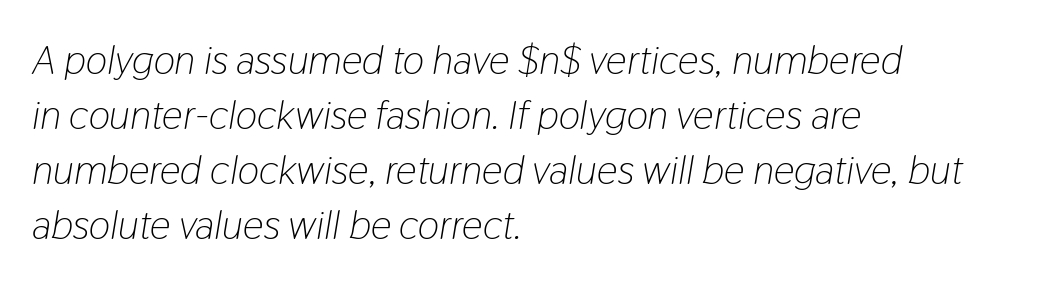
Decoration check: the copy has no underline. Stems and bowls with no extra thickness — not bold. Visually the block forms a straight wall on the left and a jagged coastline on the right. Each letter keeps its own natural width here, so spacing adapts to shape.
